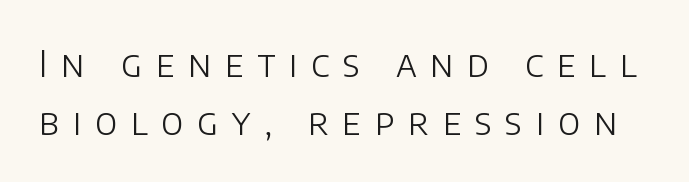
A typesetter would mark this as roman, not italic. The text was rendered using a sans face with plain stroke endings. The face used here is proportionally spaced, like ordinary book or web type. Does the leading feel generous? No, just average. The font sits on the lighter half of the weight spectrum, regular included.
